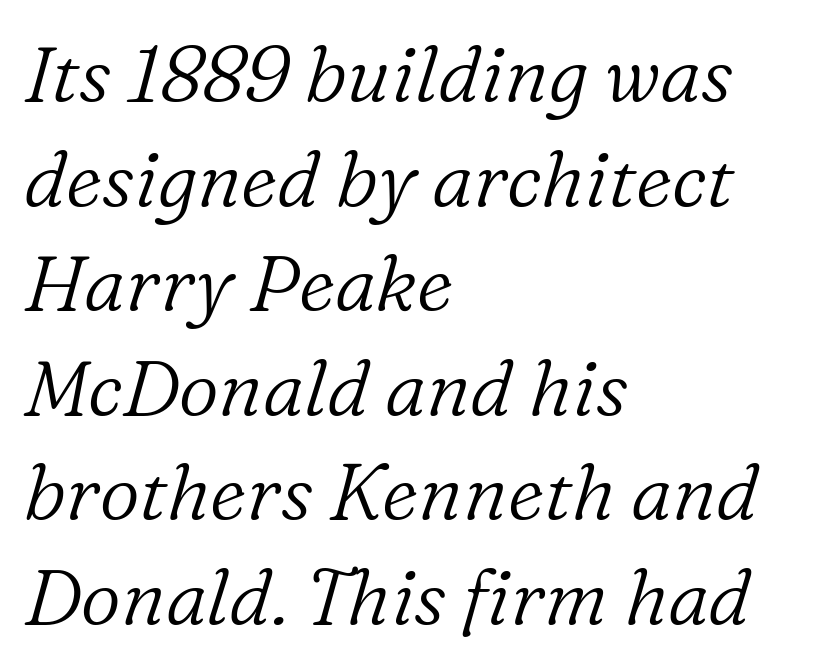
Q: Is the text bold? A: No.
Q: Is the text italic (slanted)? A: Yes, it leans right by about 16 degrees.
Q: Is the typeface a serif or a sans-serif typeface? A: Serif.
Q: Is the text underlined? A: No.
Q: How is the paragraph aligned? A: Left-aligned.
Q: Is the spacing between letters normal or unusually wide? A: Normal.
Q: Is the spacing between lines tight, normal or loose? A: Normal.
Q: Width (condensed, normal, or wide)? A: Normal.
Q: Stroke contrast? A: Low.
Q: x-height? A: Medium.
Q: Monospaced? A: No.
